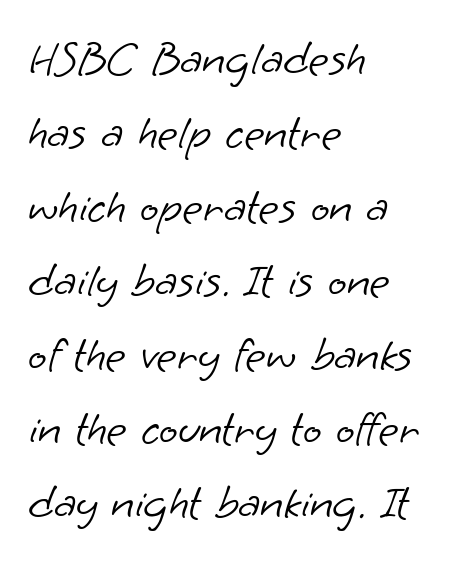
Q: Is the text bold? A: No.
Q: Is the typeface a serif or a sans-serif typeface? A: Sans-serif.
Q: Is the text underlined? A: No.
Q: How is the paragraph aligned? A: Left-aligned.
Q: Is the spacing between letters normal or unusually wide? A: Normal.
Q: Is the spacing between lines tight, normal or loose? A: Normal.
Q: Width (condensed, normal, or wide)? A: Normal.
Q: Stroke contrast? A: Low.
Q: x-height? A: Small.
Q: Monospaced? A: No.
